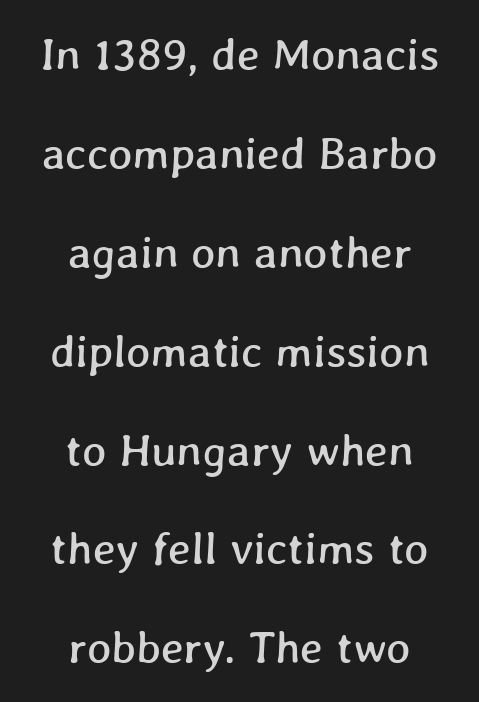
The image shows 46 px text type; set centered, loose line spacing (2.15x), normal letter spacing, not underlined; low stroke contrast and a medium x-height.
